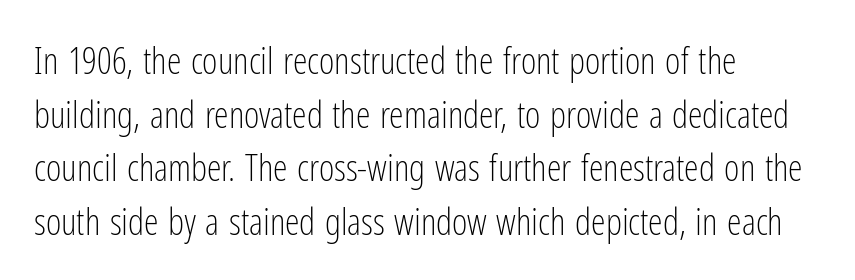
Default kerning and tracking; the words read as compact shapes. Quick note: not italic, upright. Typographically, this falls in the sans-serif category. Short and long lines alike share a common starting point at left. A light-to-regular cut is what we see here.
